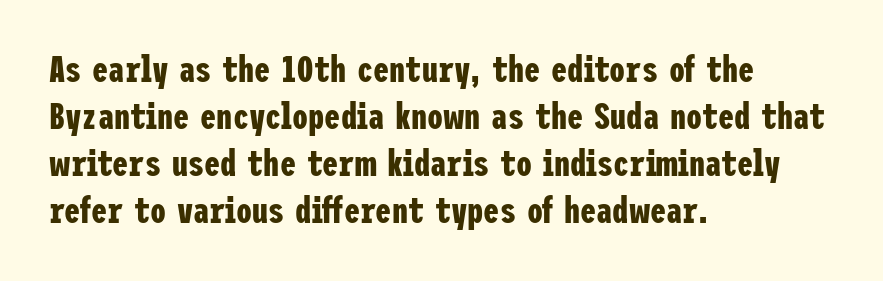
Q: Is the text bold? A: Yes.
Q: Is the text italic (slanted)? A: No, it is upright.
Q: Is the typeface a serif or a sans-serif typeface? A: Sans-serif.
Q: Is the text underlined? A: No.
Q: How is the paragraph aligned? A: Left-aligned.
Q: Is the spacing between letters normal or unusually wide? A: Normal.
Q: Is the spacing between lines tight, normal or loose? A: Normal.
Q: Width (condensed, normal, or wide)? A: Condensed.
Q: Stroke contrast? A: Low.
Q: x-height? A: Medium.
